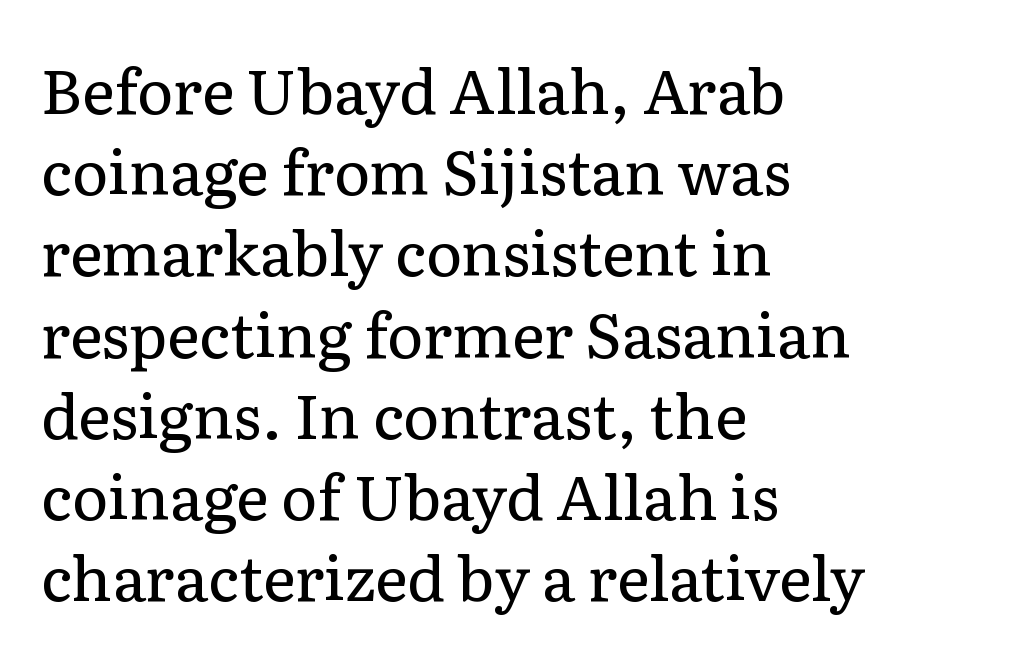
The image shows 62 px regular-weight serif type, upright; set left-aligned, normal line spacing (1.31x), normal letter spacing, not underlined; low stroke contrast and a medium x-height.
